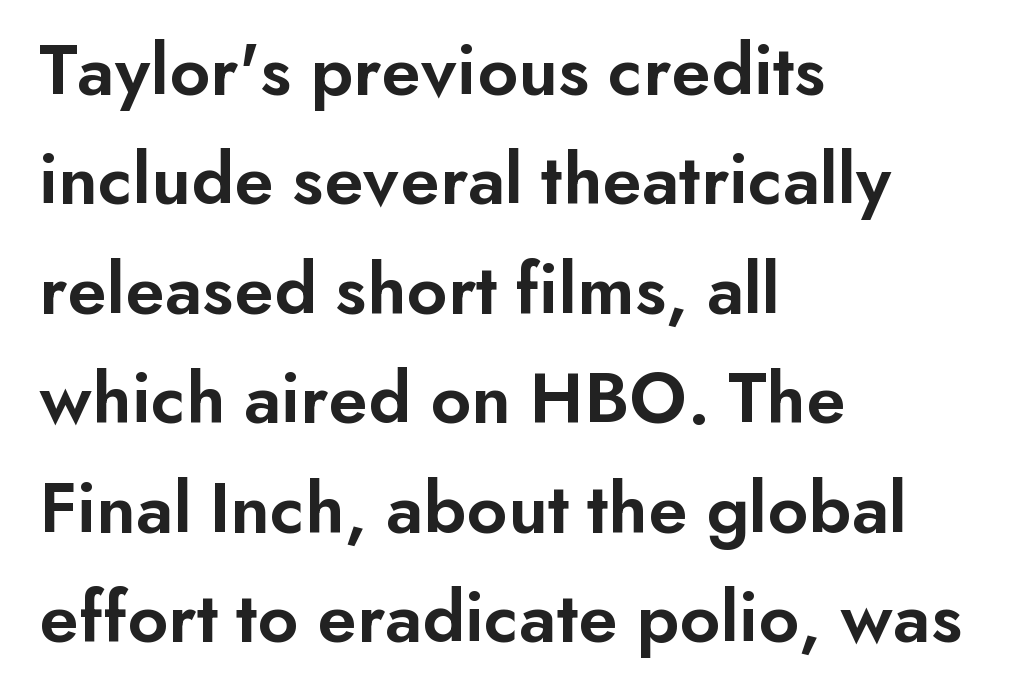
Type style note: lacks serifs. The face used here is proportionally spaced, like ordinary book or web type. Descenders hang freely into open space. Honestly, the row spacing looks completely unremarkable. This sample is left-justified, so line endings fall wherever the words run out. Quick note: not italic, upright.
